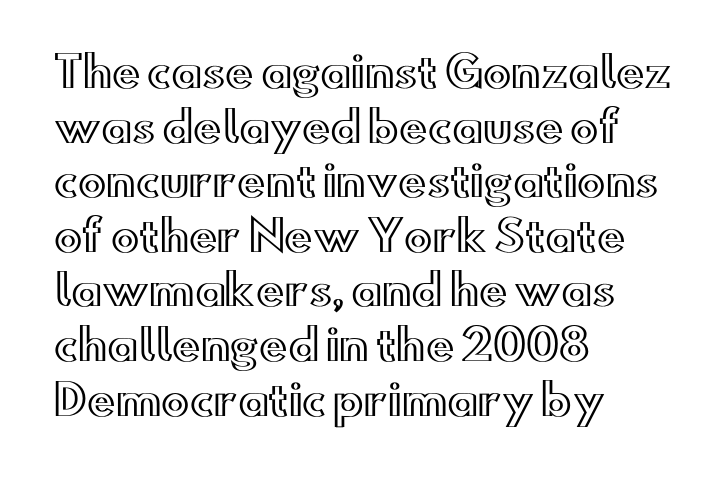
{"italic": "no", "width": "wide", "x_height": "small", "monospaced": "no", "underline": "no", "align": "left", "line_spacing": "normal", "line_spacing_ratio": 1.3, "letter_spacing": "normal", "letter_spacing_em": 0.0, "glyph_px": 42}
